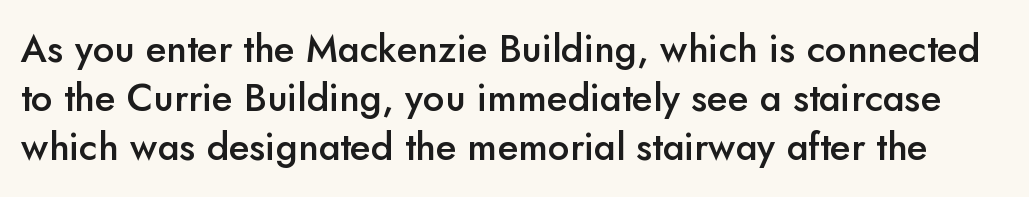
The image shows 38 px semibold sans-serif type, upright; set normal line spacing (1.29x), normal letter spacing, not underlined; low stroke contrast and a small x-height.
